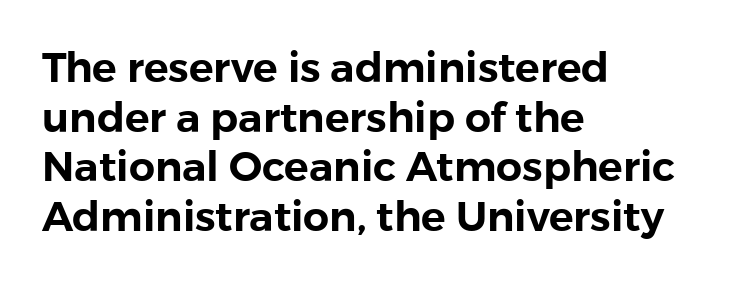
The letters advance in unequal steps, a hallmark of proportional type. Unlike italic type, these characters show no tilt at all. Compared with a centered layout, this one pins lines to the left instead. Classification — sans serif. The tracking reads as untouched default to a designer's eye.
